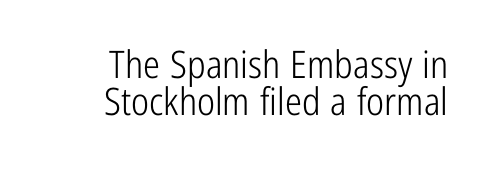
The letters carry no serifs — their stems end cleanly without finishing strokes. Posture: straight, roman, zero tilt. You could call the tracking neutral — neither tight nor loose. The face used here is proportionally spaced, like ordinary book or web type. On a weight scale, this lands at 450 or below.
